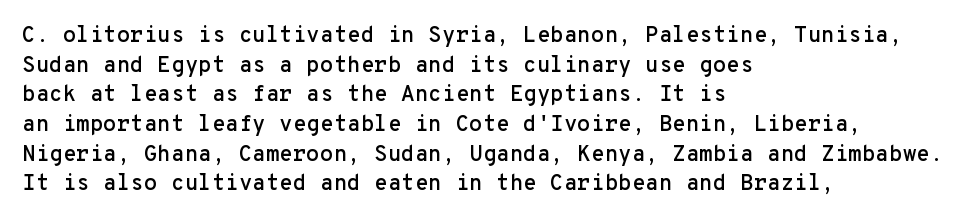
The passage shown stacks its lines at a standard gap. Look at the tracking — it's just the regular setting, nothing added. A typesetter would mark this as roman, not italic. Underlining? Definitely not there. One-word summary of the alignment: left.
